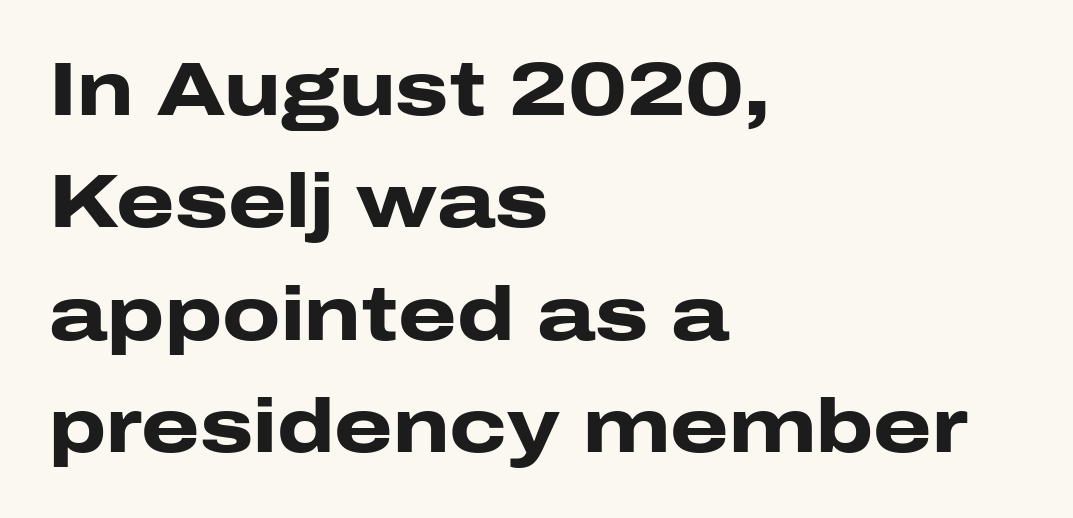
{"serif": "no", "italic": "no", "bold": "yes", "weight": "heavy", "width": "wide", "stroke_contrast": "low", "x_height": "medium", "monospaced": "no", "underline": "no", "align": "left", "line_spacing": "normal", "line_spacing_ratio": 1.5, "letter_spacing": "normal", "letter_spacing_em": 0.0, "glyph_px": 75}
